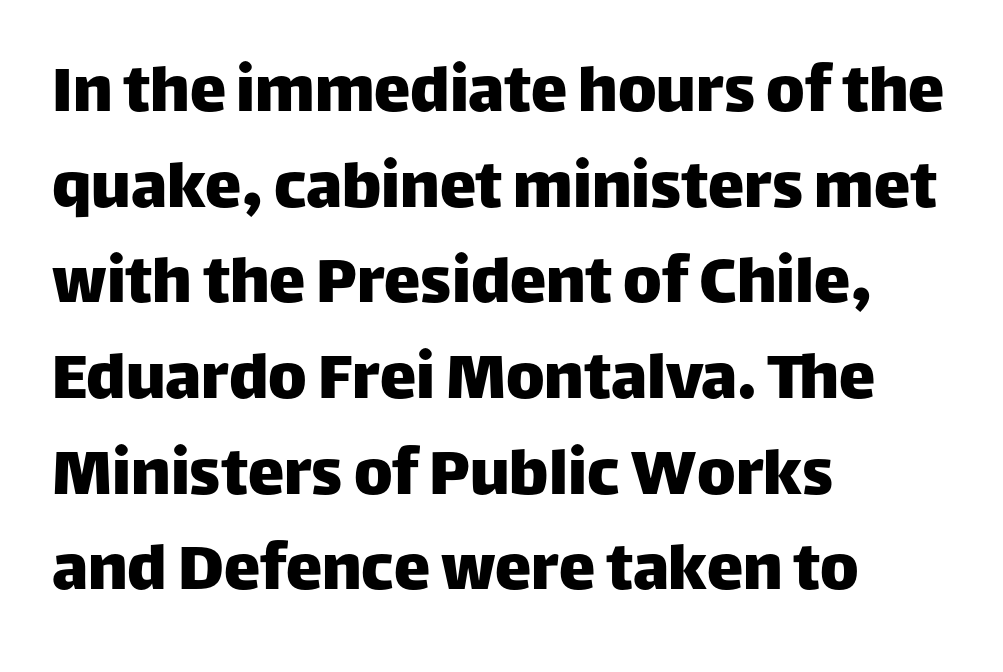
The image shows 73 px sans-serif type, upright; set left-aligned, normal line spacing (1.31x), normal letter spacing, not underlined; low stroke contrast and a large x-height.
